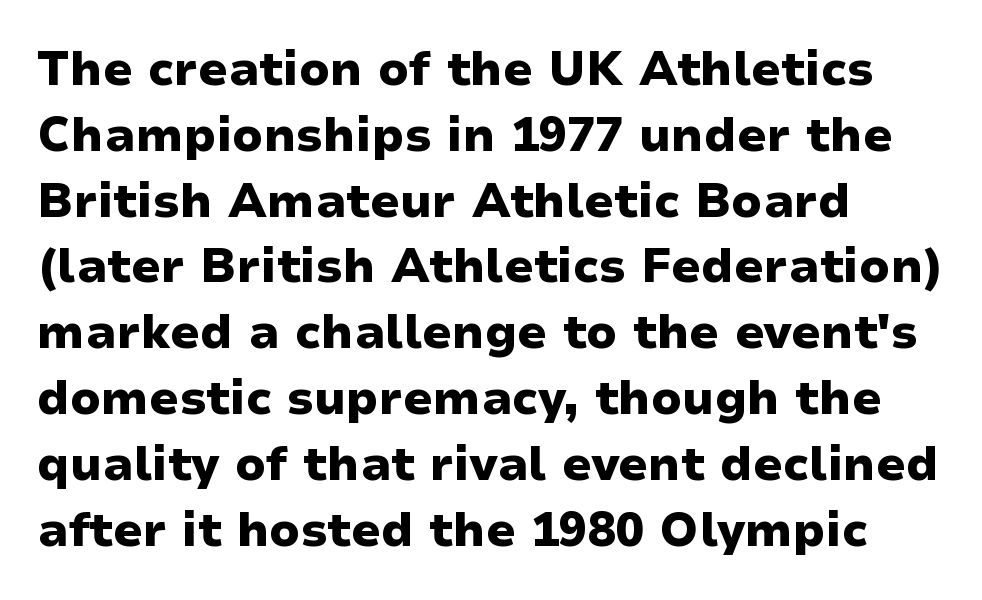
{"serif": "no", "italic": "no", "bold": "yes", "weight": "heavy", "width": "wide", "stroke_contrast": "low", "x_height": "medium", "monospaced": "no", "underline": "no", "align": "left", "line_spacing": "normal", "line_spacing_ratio": 1.4, "letter_spacing": "normal", "letter_spacing_em": 0.0, "glyph_px": 47}
